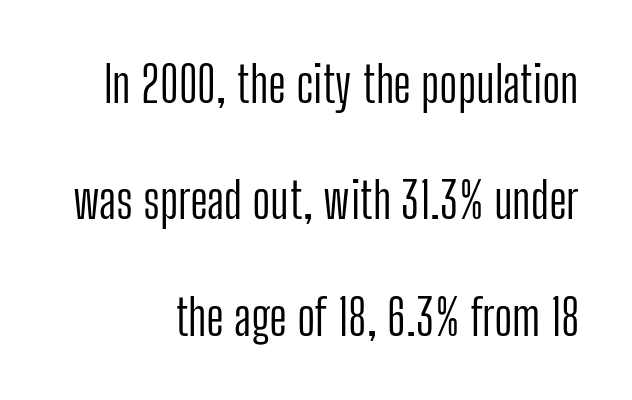
The image shows 50 px light, condensed sans-serif type, upright; set right-aligned, loose line spacing (2.33x), normal letter spacing, not underlined; low stroke contrast and a medium x-height.
